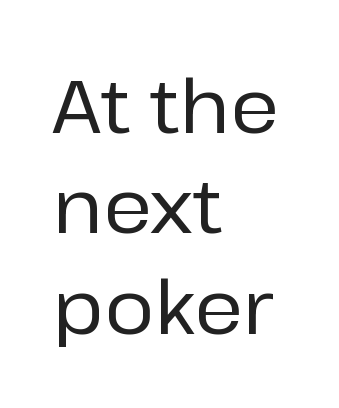
Each letter keeps its own natural width here, so spacing adapts to shape. The leading is moderate, giving the passage an even texture. Bare-footed words on every line. The font family rendered here belongs to the sans-serif group. Nothing unusual about the tracking: characters are spaced as the font intends. Italic: no, the glyphs are upright roman.
